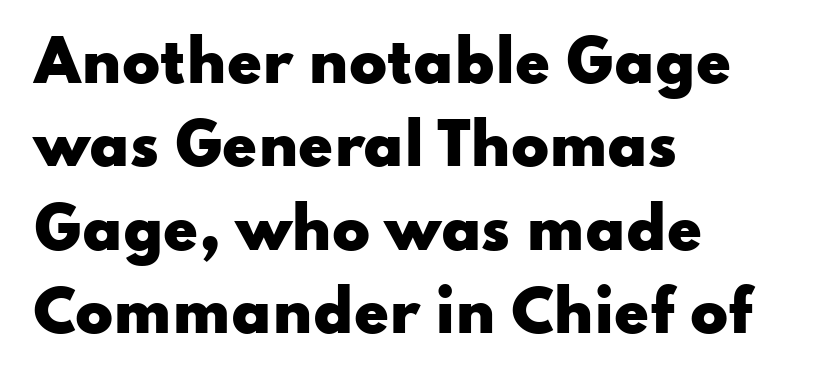
Q: Is the text bold? A: Yes.
Q: Is the text italic (slanted)? A: No, it is upright.
Q: Is the typeface a serif or a sans-serif typeface? A: Sans-serif.
Q: Is the text underlined? A: No.
Q: How is the paragraph aligned? A: Left-aligned.
Q: Is the spacing between letters normal or unusually wide? A: Normal.
Q: Is the spacing between lines tight, normal or loose? A: Normal.
Q: Width (condensed, normal, or wide)? A: Wide.
Q: Stroke contrast? A: Low.
Q: x-height? A: Small.
Q: Monospaced? A: No.
